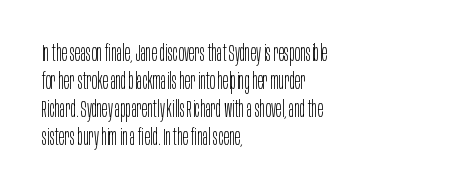
Every stem runs plumb, perpendicular to the baseline. Layout note: lines flush left. Decoration check: the copy has no underline. Short note: letters normally spaced.
